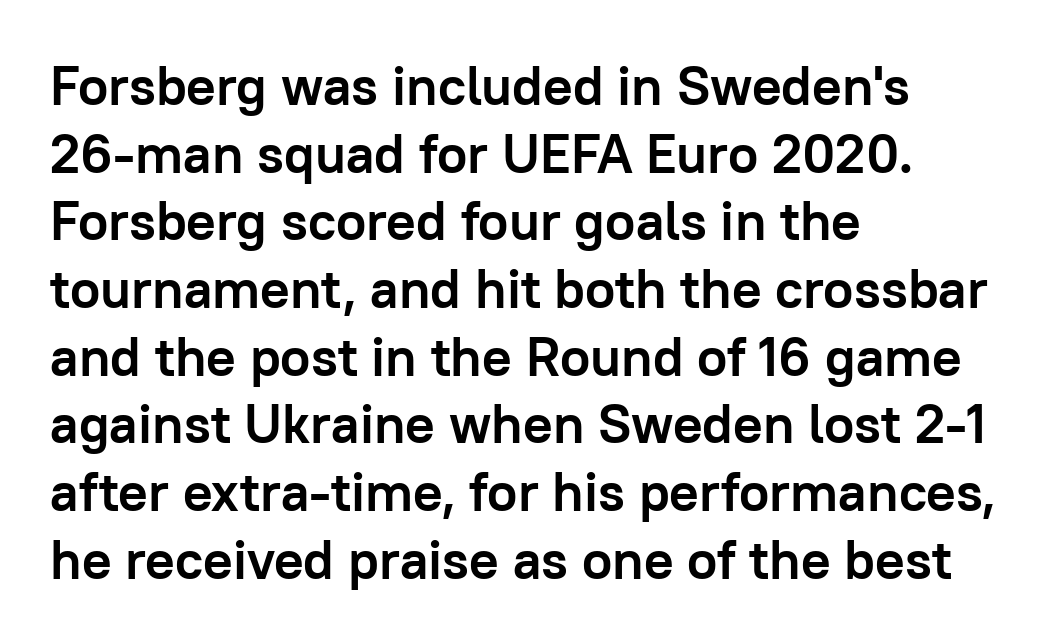
The image shows 55 px semibold sans-serif type, upright; set left-aligned, line spacing 1.23x, normal letter spacing, not underlined; low stroke contrast and a medium x-height.
